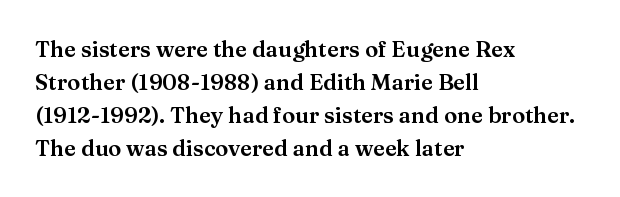
{"italic": "no", "underline": "no", "align": "left", "line_spacing": "normal", "line_spacing_ratio": 1.5, "letter_spacing": "normal", "letter_spacing_em": 0.0, "glyph_px": 22}
